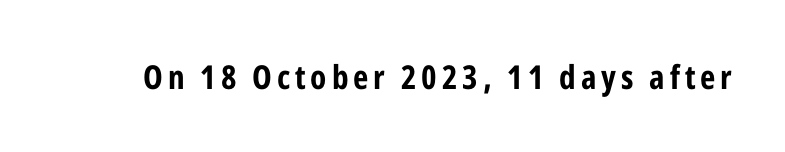
Q: Is the text bold? A: Yes.
Q: Is the text italic (slanted)? A: No, it is upright.
Q: Is the typeface a serif or a sans-serif typeface? A: Sans-serif.
Q: Is the text underlined? A: No.
Q: Width (condensed, normal, or wide)? A: Condensed.
Q: Stroke contrast? A: Low.
Q: x-height? A: Medium.
Q: Monospaced? A: No.
